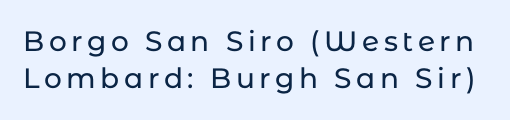
{"serif": "no", "italic": "no", "width": "normal", "stroke_contrast": "low", "x_height": "medium", "monospaced": "no", "underline": "no", "line_spacing": "normal", "line_spacing_ratio": 1.33, "glyph_px": 28}
